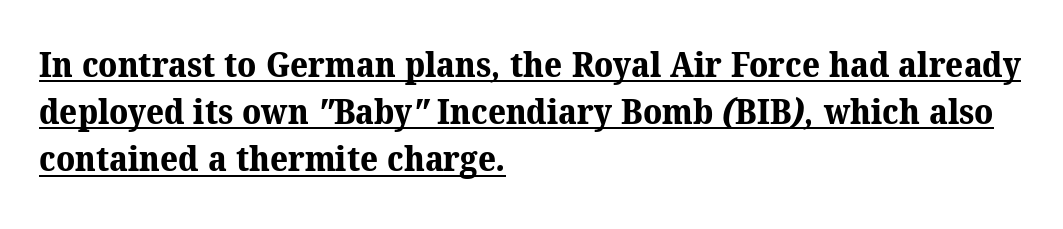
What kind of face is this? One with serifs. I'd describe the lettering as bold — thick and assertive. The horizontal fit of the characters is conventional and even. Is this a fixed-width face? No — the glyphs have proportional, varying widths. The setting favours the left margin, as ordinary paragraphs usually do.
